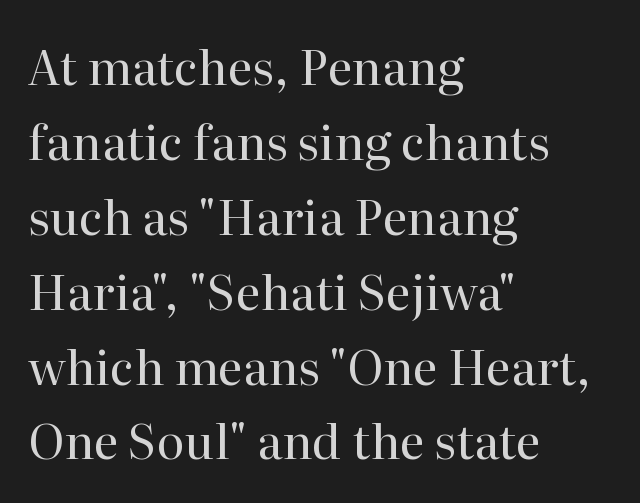
Q: Is the text bold? A: No.
Q: Is the text italic (slanted)? A: No, it is upright.
Q: Is the typeface a serif or a sans-serif typeface? A: Serif.
Q: Is the text underlined? A: No.
Q: How is the paragraph aligned? A: Left-aligned.
Q: Is the spacing between letters normal or unusually wide? A: Normal.
Q: Is the spacing between lines tight, normal or loose? A: Normal.
Q: Width (condensed, normal, or wide)? A: Normal.
Q: Stroke contrast? A: High.
Q: x-height? A: Medium.
Q: Monospaced? A: No.
